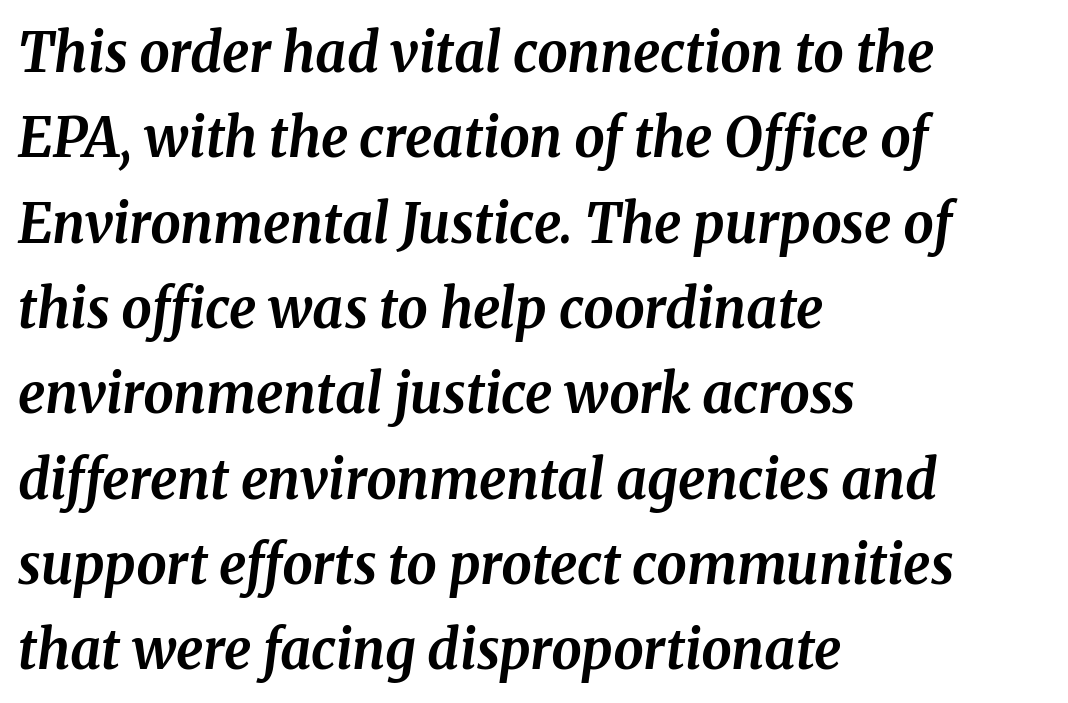
Evenly set lines give the paragraph a standard silhouette. The glyphs are unaccompanied by any horizontal stroke below them. You could call the tracking neutral — neither tight nor loose. A typesetter would call this proportional, since set widths differ per character. Are there feet on the stems? There are — it's a serif.
